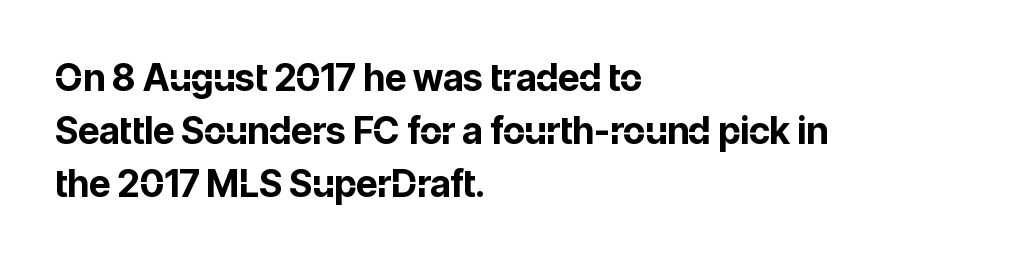
Q: Is the text bold? A: Yes.
Q: Is the text italic (slanted)? A: No, it is upright.
Q: Is the typeface a serif or a sans-serif typeface? A: Sans-serif.
Q: Is the text underlined? A: No.
Q: How is the paragraph aligned? A: Left-aligned.
Q: Is the spacing between letters normal or unusually wide? A: Normal.
Q: Is the spacing between lines tight, normal or loose? A: Normal.
Q: Width (condensed, normal, or wide)? A: Normal.
Q: Stroke contrast? A: Low.
Q: x-height? A: Medium.
Q: Monospaced? A: No.
